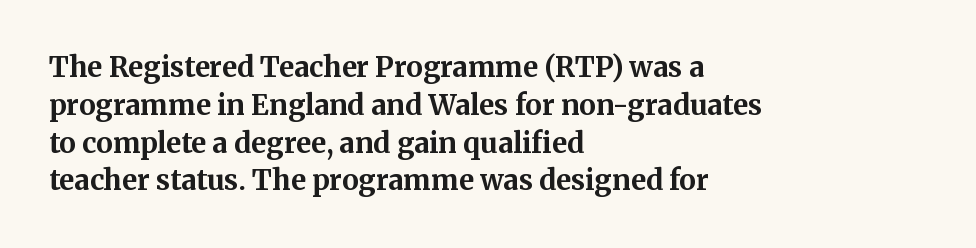
The image shows 28 px bold serif type, upright; set left-aligned, normal line spacing (1.35x), normal letter spacing, not underlined; medium stroke contrast and a medium x-height.
